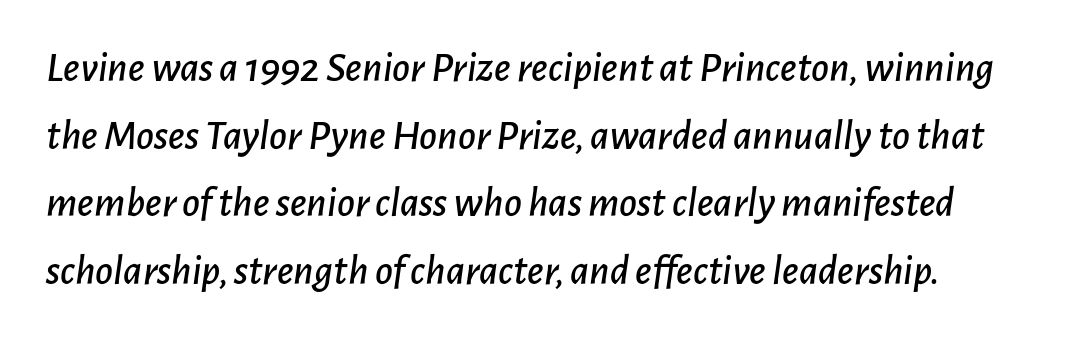
The image shows 43 px text type, italic (leaning right); set normal line spacing (1.57x), normal letter spacing, not underlined; low stroke contrast and a medium x-height.
